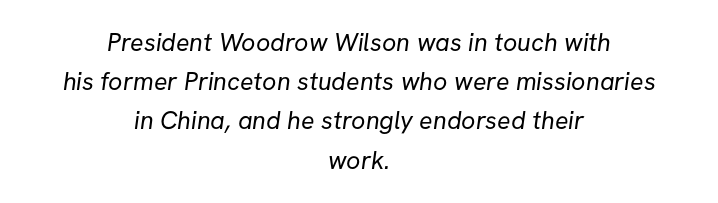
The image shows 25 px text type; set centered, normal line spacing (1.57x), normal letter spacing, not underlined.
